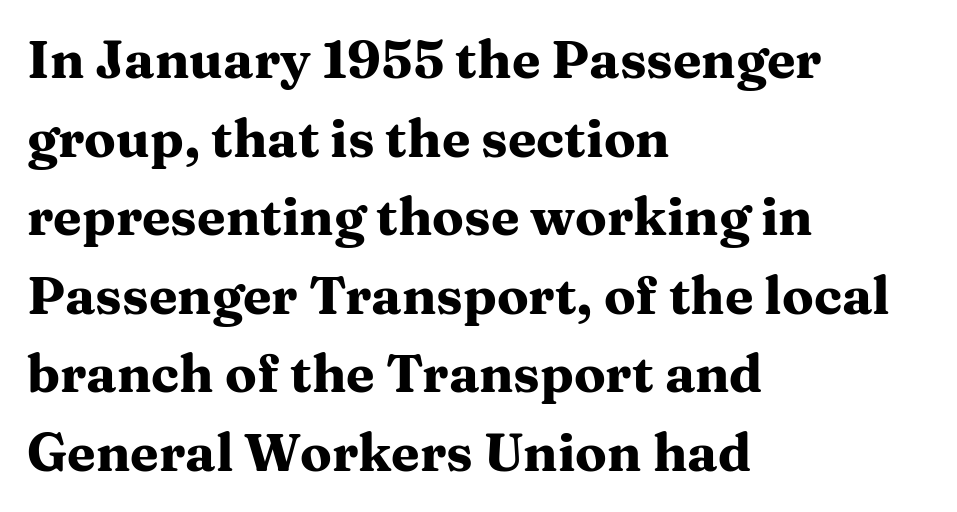
Observe the ordinary spacing: letters are neighbours, not strangers. Classification — serif. You could not count columns in this text — the font is proportionally spaced. A bare baseline throughout the passage.
